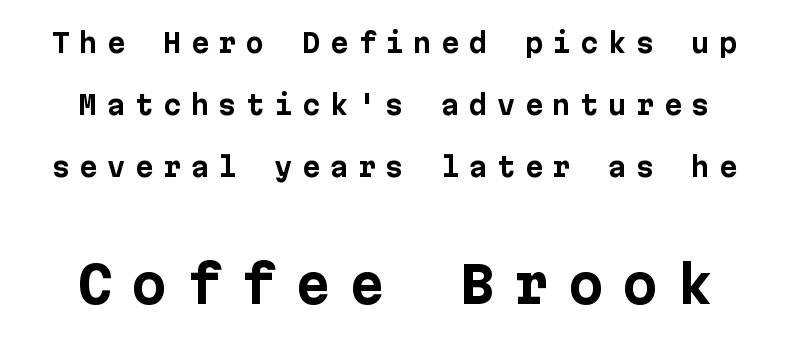
The designer went with a sans here, leaving each stem footless. Quick note: not italic, upright. Two sizes are in play, and the larger belongs to the second block. How are the letters spaced? Widely, with obvious added tracking. Whoever set this chose breathing room over compactness in the vertical rhythm. These lines carry a lot of weight — the face is fully bold.
